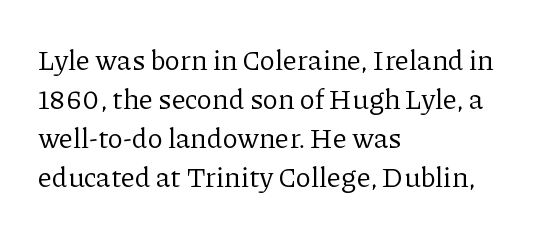
Q: Is the text bold? A: No.
Q: Is the text italic (slanted)? A: No, it is upright.
Q: Is the typeface a serif or a sans-serif typeface? A: Serif.
Q: Is the text underlined? A: No.
Q: How is the paragraph aligned? A: Left-aligned.
Q: Is the spacing between letters normal or unusually wide? A: Normal.
Q: Is the spacing between lines tight, normal or loose? A: Normal.
Q: Width (condensed, normal, or wide)? A: Normal.
Q: Stroke contrast? A: Low.
Q: x-height? A: Medium.
Q: Monospaced? A: No.
